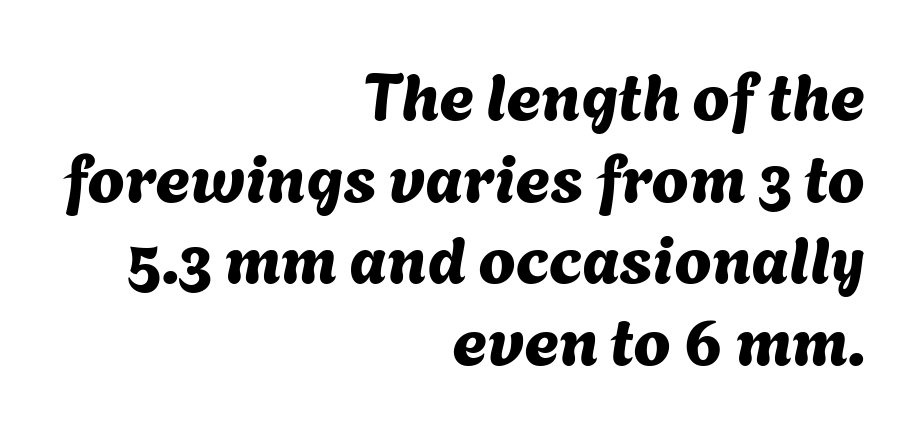
Underline: absent. Default kerning and tracking; the words read as compact shapes. Serifs: no, the terminals of the letterforms are clean. The compositor pushed each line to the right boundary. The passage shown is typed in a proportional face where columns would drift.
